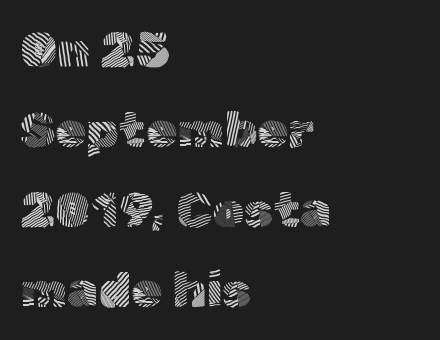
The image shows 50 px light sans-serif type, upright; set left-aligned, normal line spacing (1.6x), normal letter spacing, not underlined; a medium x-height.
